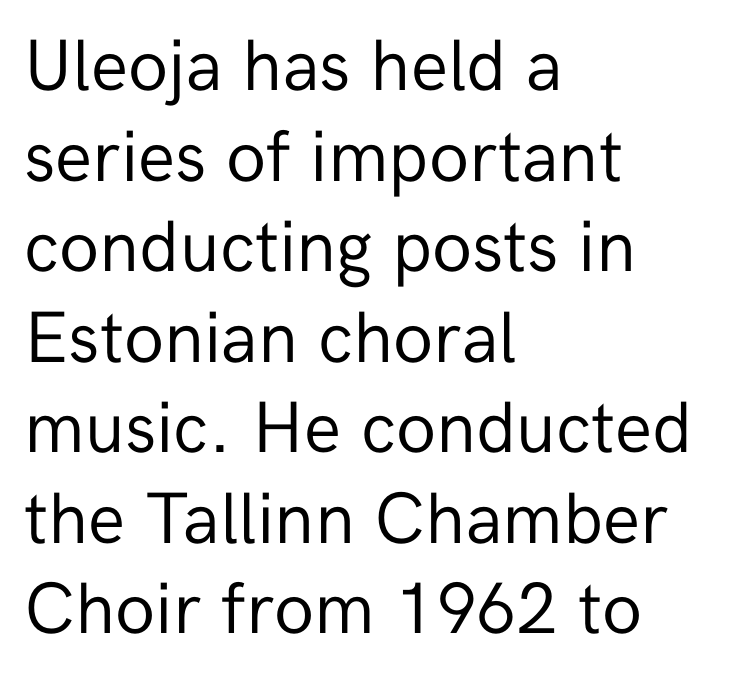
Q: Is the text bold? A: No.
Q: Is the text italic (slanted)? A: No, it is upright.
Q: Is the typeface a serif or a sans-serif typeface? A: Sans-serif.
Q: Is the text underlined? A: No.
Q: How is the paragraph aligned? A: Left-aligned.
Q: Is the spacing between letters normal or unusually wide? A: Normal.
Q: Width (condensed, normal, or wide)? A: Normal.
Q: Stroke contrast? A: Low.
Q: x-height? A: Medium.
Q: Monospaced? A: No.
